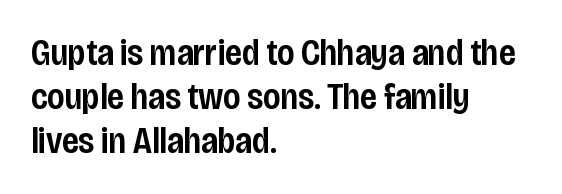
The image shows 36 px semibold, condensed sans-serif type, upright; set left-aligned, line spacing 1.22x, normal letter spacing, not underlined; low stroke contrast and a large x-height.
